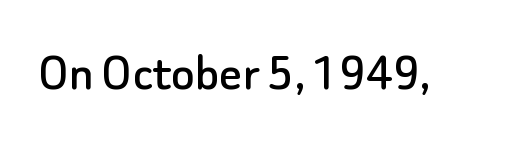
The letters carry no serifs — their stems end cleanly without finishing strokes. Honestly, the letter spacing is just normal — you wouldn't notice it. Italic? Not at all — the glyphs are vertical. The rendering uses natural spacing where letterforms have individual widths. Quick note: underline off.
